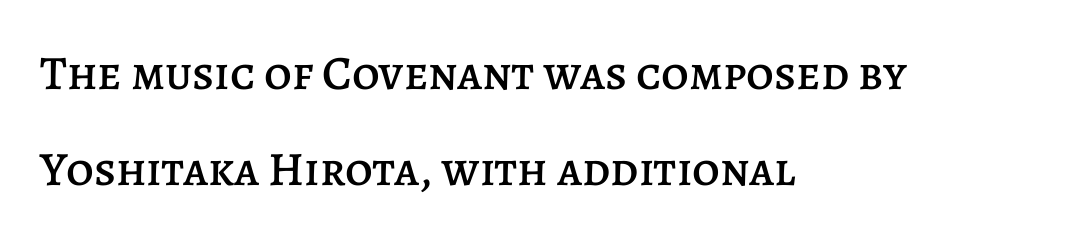
Q: Is the text italic (slanted)? A: No, it is upright.
Q: Is the text underlined? A: No.
Q: How is the paragraph aligned? A: Left-aligned.
Q: Is the spacing between letters normal or unusually wide? A: Normal.
Q: Is the spacing between lines tight, normal or loose? A: Loose.
Q: Width (condensed, normal, or wide)? A: Normal.
Q: Stroke contrast? A: Low.
Q: x-height? A: Large.
Q: Monospaced? A: No.
